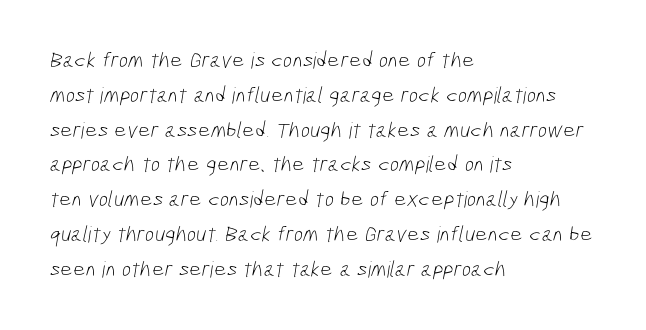
The image shows 22 px text type; set left-aligned, normal line spacing (1.58x), normal letter spacing, not underlined.
